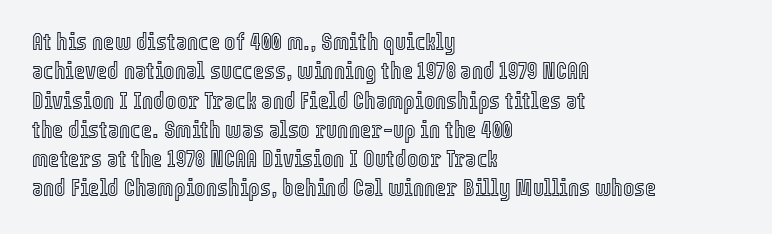
The image shows 24 px text type, upright; set left-aligned, line spacing 1.22x, normal letter spacing, not underlined.
